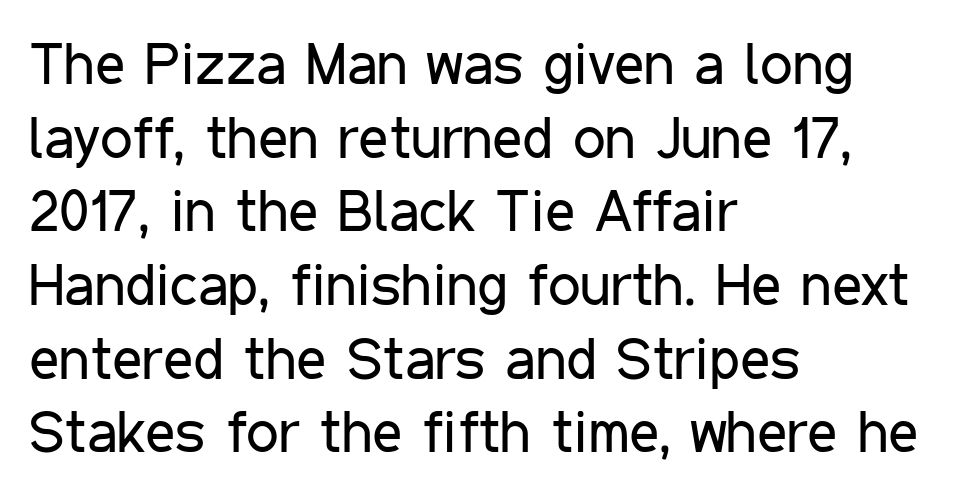
Q: Is the text bold? A: No.
Q: Is the text italic (slanted)? A: No, it is upright.
Q: Is the typeface a serif or a sans-serif typeface? A: Sans-serif.
Q: Is the text underlined? A: No.
Q: How is the paragraph aligned? A: Left-aligned.
Q: Is the spacing between letters normal or unusually wide? A: Normal.
Q: Is the spacing between lines tight, normal or loose? A: Normal.
Q: Width (condensed, normal, or wide)? A: Condensed.
Q: Stroke contrast? A: Low.
Q: x-height? A: Medium.
Q: Monospaced? A: No.
